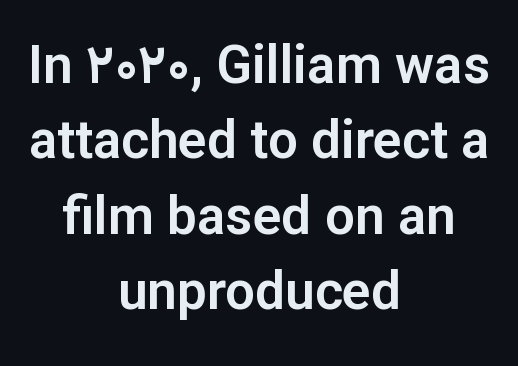
{"serif": "no", "italic": "no", "width": "normal", "stroke_contrast": "low", "x_height": "medium", "monospaced": "no", "underline": "no", "align": "center", "line_spacing": "normal", "line_spacing_ratio": 1.42, "letter_spacing": "normal", "letter_spacing_em": 0.0, "glyph_px": 53}
